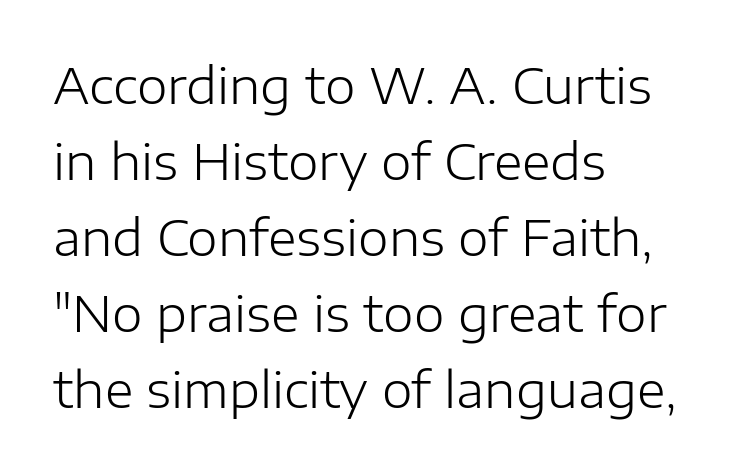
The image shows 49 px light sans-serif type, upright; set left-aligned, normal line spacing (1.55x), normal letter spacing, not underlined; low stroke contrast and a medium x-height.
